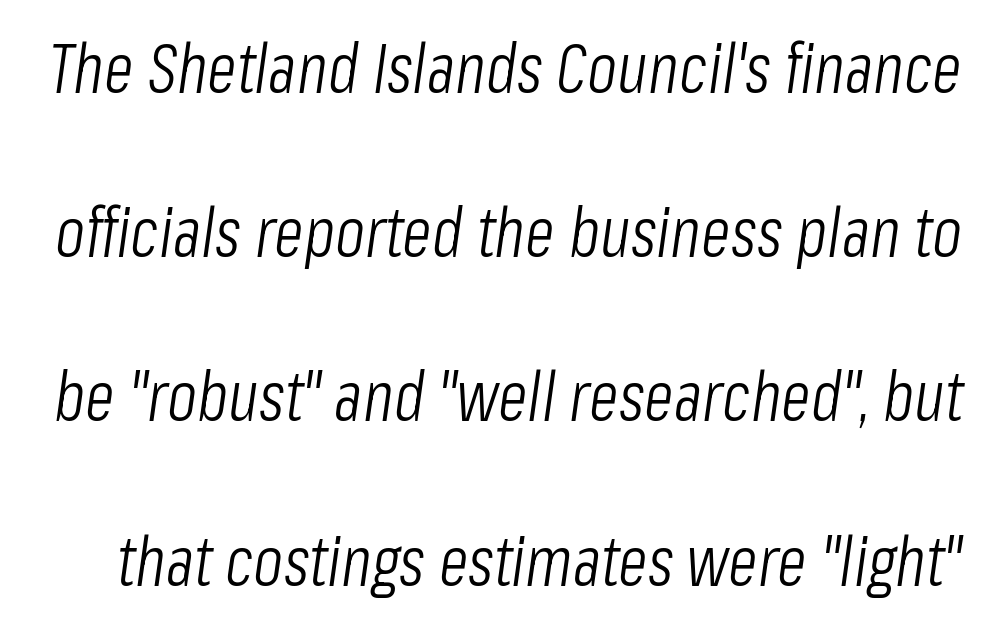
The image shows 69 px light, condensed type, italic (leaning right); set loose line spacing (2.38x), normal letter spacing, not underlined; low stroke contrast and a medium x-height.
